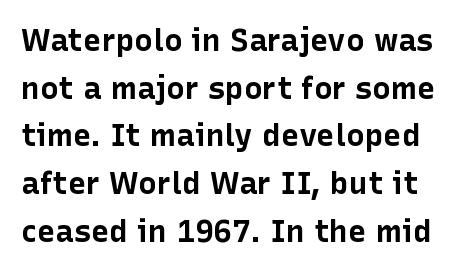
The image shows 31 px bold sans-serif type, upright; set normal line spacing (1.54x), normal letter spacing, not underlined; low stroke contrast and a medium x-height.
